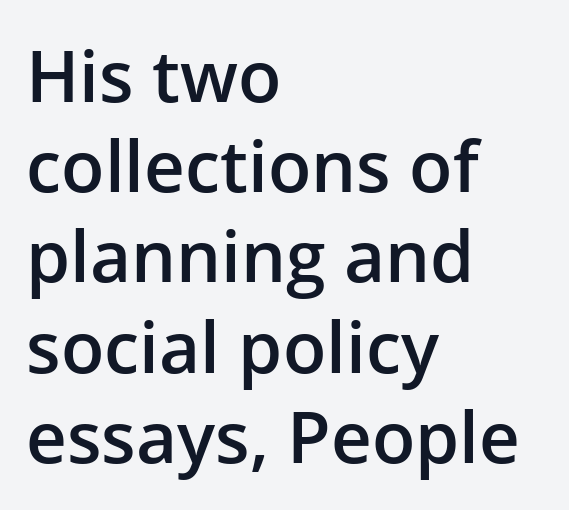
Inter-character spacing is left at the font's built-in metrics. Does the type have serifs? No, each stem ends abruptly. Italic? Not at all — the glyphs are vertical. Clear beneath every line of the passage.
